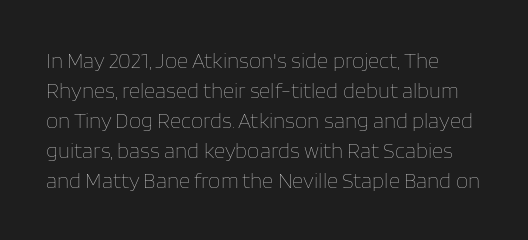
You could call the tracking neutral — neither tight nor loose. Every stem runs plumb, perpendicular to the baseline. The font is comparable to plain body text, perhaps lighter. Regular leading. The gap between lines stays unmarked.
